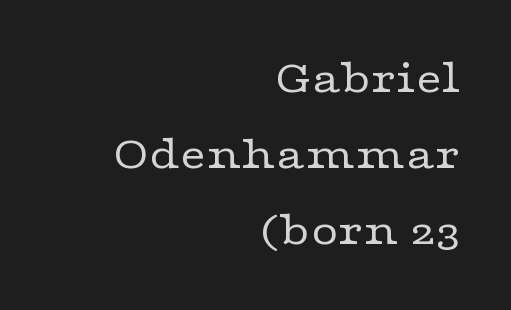
Q: Is the text bold? A: No.
Q: Is the text italic (slanted)? A: No, it is upright.
Q: Is the typeface a serif or a sans-serif typeface? A: Serif.
Q: Is the text underlined? A: No.
Q: How is the paragraph aligned? A: Right-aligned.
Q: Is the spacing between letters normal or unusually wide? A: Normal.
Q: Is the spacing between lines tight, normal or loose? A: Normal.
Q: Width (condensed, normal, or wide)? A: Wide.
Q: Stroke contrast? A: Low.
Q: x-height? A: Medium.
Q: Monospaced? A: No.
